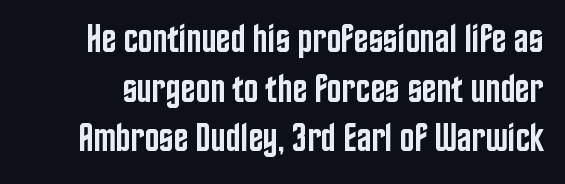
Q: Is the text bold? A: Semi-bold.
Q: Is the text italic (slanted)? A: No, it is upright.
Q: Is the typeface a serif or a sans-serif typeface? A: Sans-serif.
Q: Is the text underlined? A: No.
Q: Is the spacing between letters normal or unusually wide? A: Normal.
Q: Is the spacing between lines tight, normal or loose? A: Normal.
Q: Width (condensed, normal, or wide)? A: Condensed.
Q: Stroke contrast? A: Low.
Q: x-height? A: Large.
Q: Monospaced? A: No.
